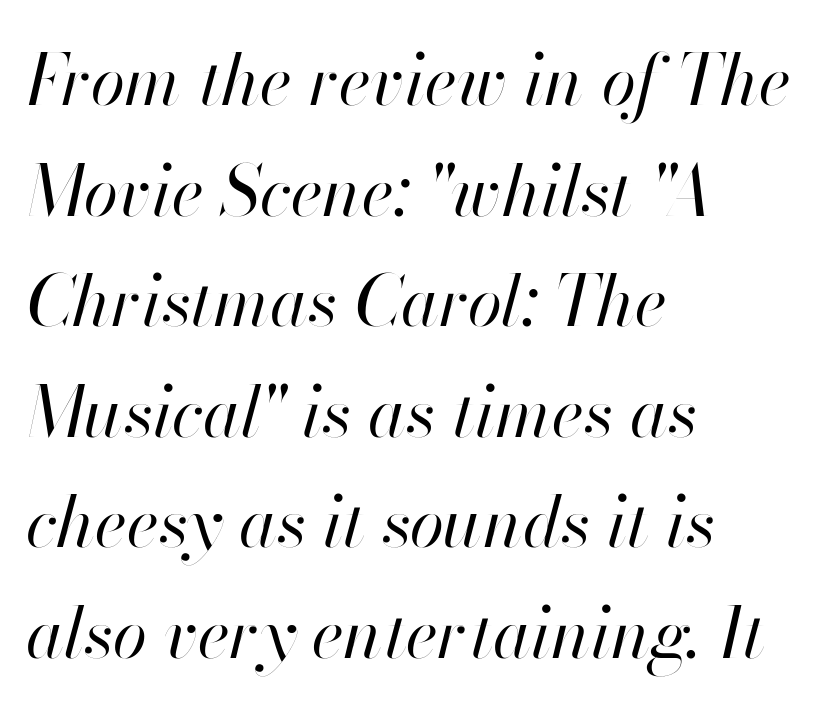
The image shows 70 px regular-weight type, italic (leaning right); set left-aligned, normal line spacing (1.58x), normal letter spacing, not underlined; high stroke contrast and a small x-height.
